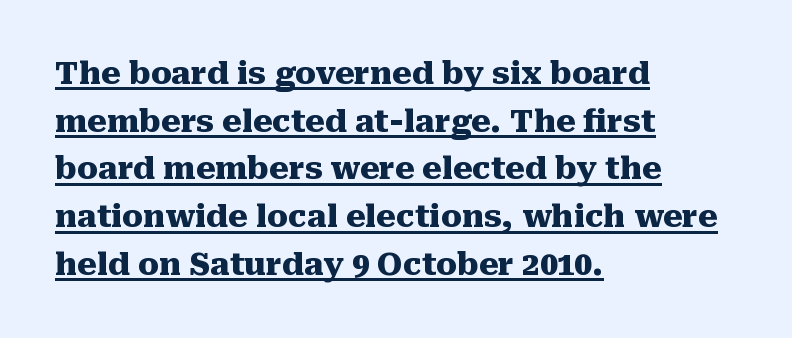
You can tell from the footed stems that serif type was used. The block of text has a typical density, with ordinary space between rows. Is this a fixed-width face? No — the glyphs have proportional, varying widths. The words here are underlined. Strokes here are thick enough to call this a true bold. The rendering keeps characters at their native spacing.
